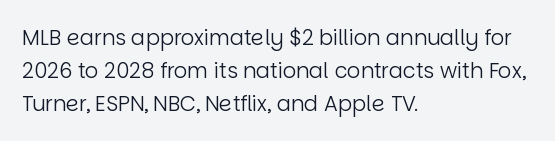
Q: Is the text bold? A: No.
Q: Is the text italic (slanted)? A: No, it is upright.
Q: Is the text underlined? A: No.
Q: How is the paragraph aligned? A: Left-aligned.
Q: Is the spacing between letters normal or unusually wide? A: Normal.
Q: Is the spacing between lines tight, normal or loose? A: Normal.
